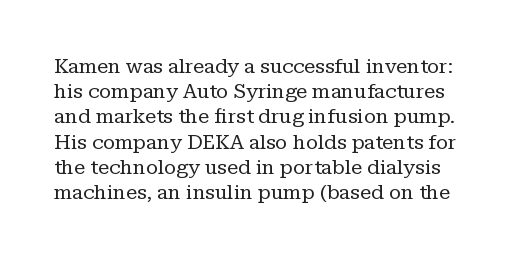
The image shows 20 px text type, upright; set normal line spacing (1.26x), normal letter spacing, not underlined.
